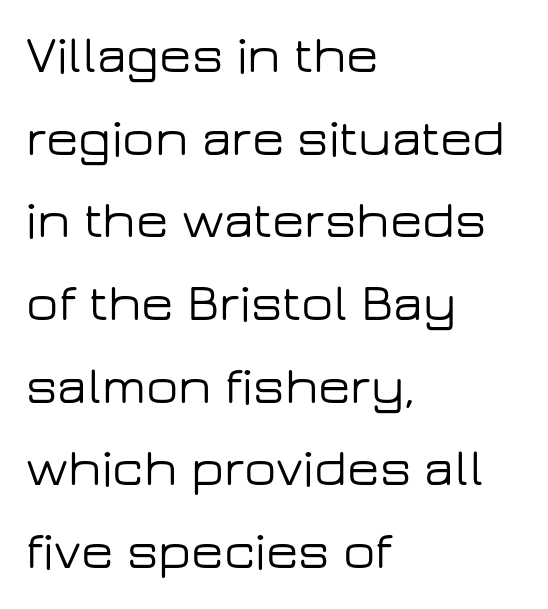
Does the lettering tilt? It doesn't — this is upright. The gaps between neighbouring characters are ordinary and unremarkable. This rendering uses left alignment, leaving the right contour irregular. This block has exactly the height ordinary leading produces.
